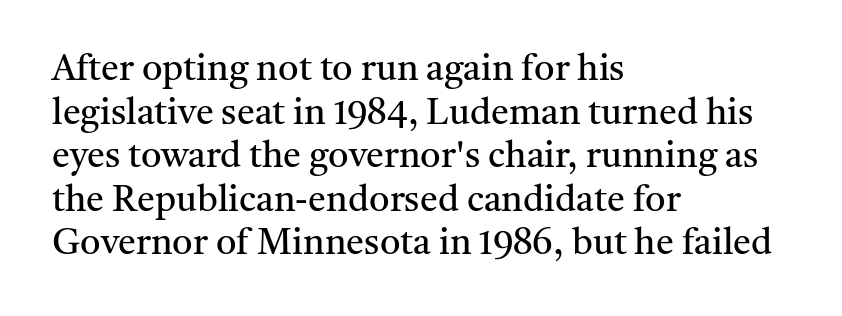
This sample uses an upright cut, with every glyph sitting square on the baseline. Is the stroke heavy? The answer is a plain regular-or-lighter. No word sits above an underline. This is serif lettering, the kind often seen in printed books. Tracking value appears to be zero — textbook default spacing. Line beginnings align vertically; line endings do not.
